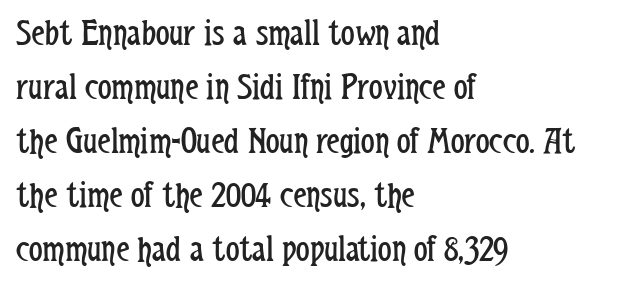
Q: Is the text bold? A: No.
Q: Is the text italic (slanted)? A: No, it is upright.
Q: Is the typeface a serif or a sans-serif typeface? A: Sans-serif.
Q: Is the text underlined? A: No.
Q: How is the paragraph aligned? A: Left-aligned.
Q: Is the spacing between letters normal or unusually wide? A: Normal.
Q: Is the spacing between lines tight, normal or loose? A: Normal.
Q: Width (condensed, normal, or wide)? A: Condensed.
Q: Stroke contrast? A: Low.
Q: x-height? A: Medium.
Q: Monospaced? A: No.
